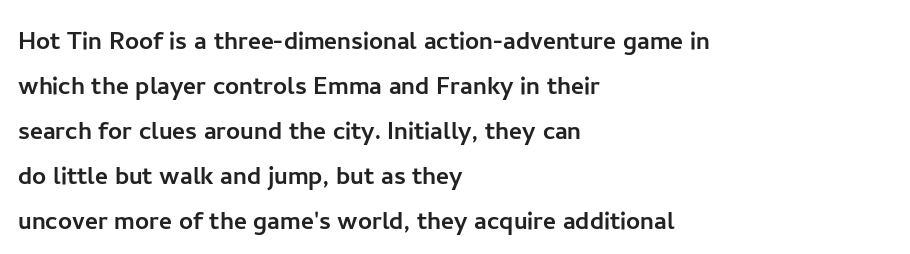
Caption: standard tracking, unaltered. Notice how the stems are strictly vertical — no italics here. These lines are rendered in a variable-pitch font. Regarding leading, the lines here are spaced in the standard way.
